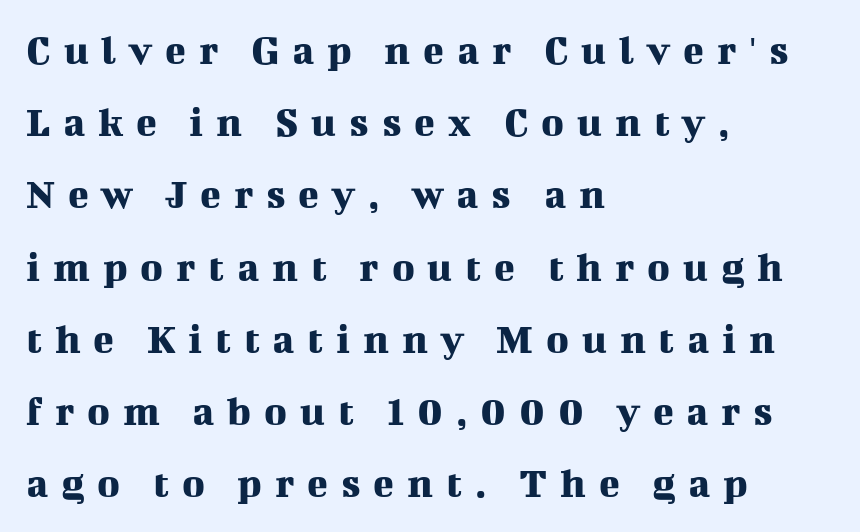
The paragraph shown leans on its left margin. The tracking reads as deliberately expanded to a designer's eye. The words here are not underlined. Do the letters lean? They stand straight.
